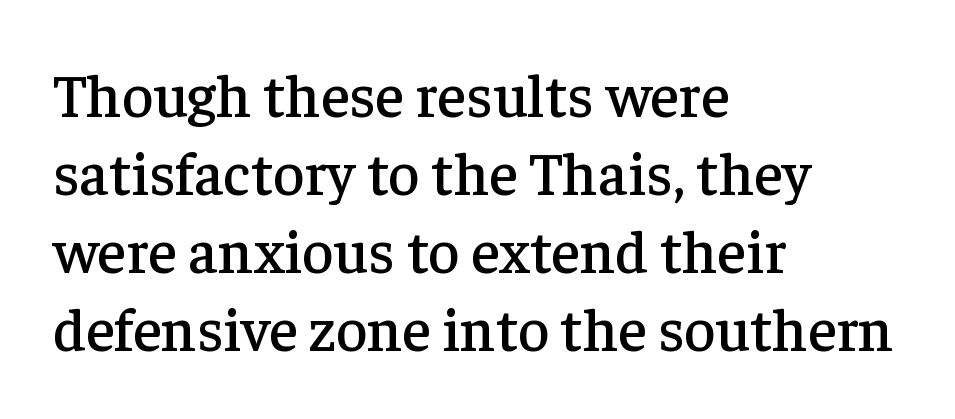
Students, note that the glyphs here touch the page at normal intervals. The axis of the letterforms is exactly vertical. If you measured baseline to baseline, you'd find a middling distance. These lines are set flush left with a ragged right edge. Character widths vary here, with narrow letters taking less room than wide ones.
